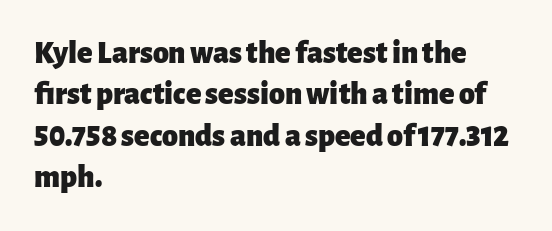
This sample uses an upright cut, with every glyph sitting square on the baseline. Font category for this specimen: sans-serif. A dark, heavy texture on the line: the type is bold. The face used here is proportionally spaced, like ordinary book or web type. Which margin do the lines hug? The left one — the right edge is uneven.
